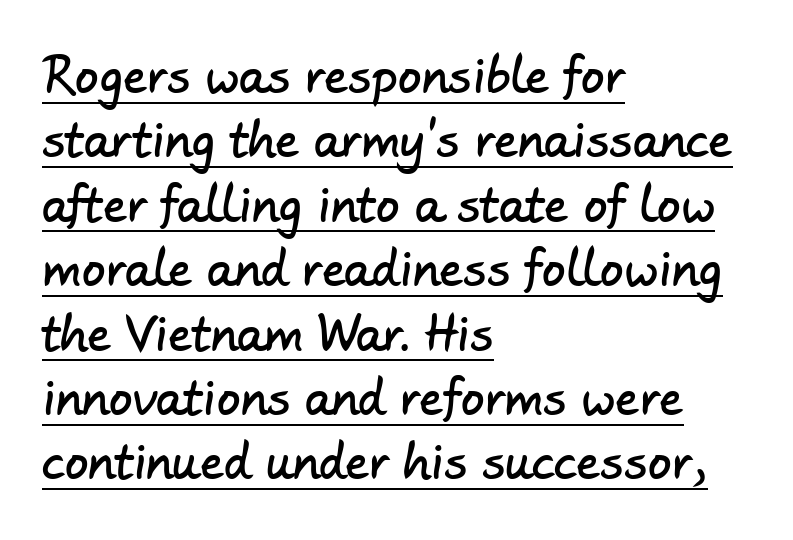
{"serif": "no", "width": "normal", "stroke_contrast": "low", "x_height": "small", "monospaced": "no", "underline": "yes", "align": "left", "line_spacing": "normal", "line_spacing_ratio": 1.37, "letter_spacing": "normal", "letter_spacing_em": 0.0, "glyph_px": 47}
